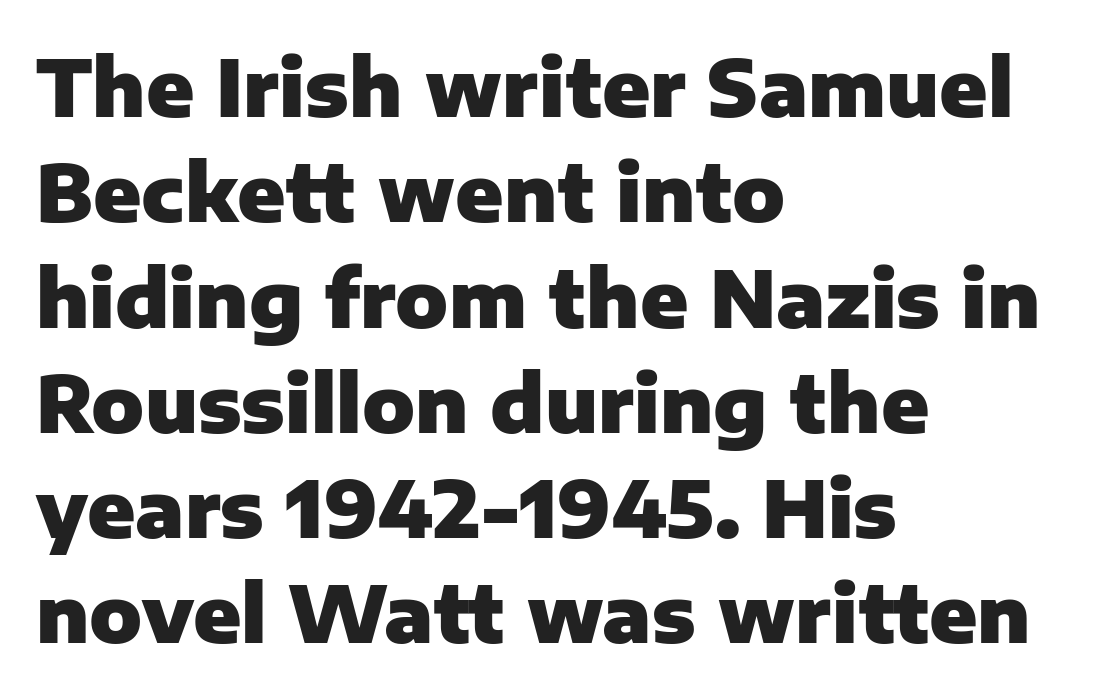
Q: Is the text bold? A: Yes.
Q: Is the text italic (slanted)? A: No, it is upright.
Q: Is the typeface a serif or a sans-serif typeface? A: Sans-serif.
Q: Is the text underlined? A: No.
Q: How is the paragraph aligned? A: Left-aligned.
Q: Is the spacing between letters normal or unusually wide? A: Normal.
Q: Is the spacing between lines tight, normal or loose? A: Normal.
Q: Width (condensed, normal, or wide)? A: Normal.
Q: Stroke contrast? A: Low.
Q: x-height? A: Medium.
Q: Monospaced? A: No.
